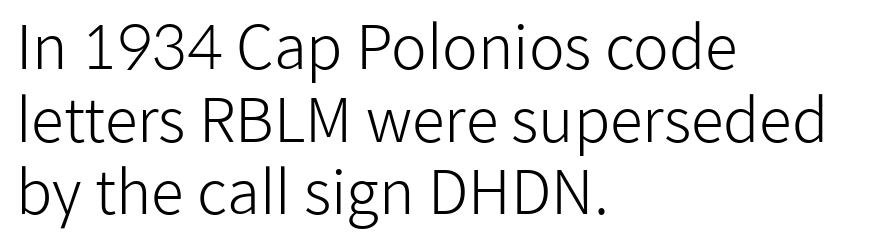
Q: Is the text bold? A: No.
Q: Is the text italic (slanted)? A: No, it is upright.
Q: Is the typeface a serif or a sans-serif typeface? A: Sans-serif.
Q: Is the text underlined? A: No.
Q: How is the paragraph aligned? A: Left-aligned.
Q: Is the spacing between letters normal or unusually wide? A: Normal.
Q: Width (condensed, normal, or wide)? A: Normal.
Q: Stroke contrast? A: Low.
Q: x-height? A: Medium.
Q: Monospaced? A: No.
